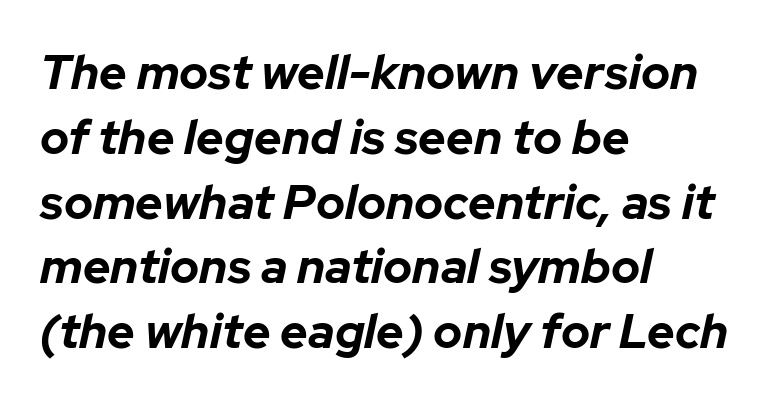
Summary of weight: heavy, a full bold. Does extra space separate the letters? No, they use regular spacing. Alignment: flush left. The specimen reads as italic at a glance.
